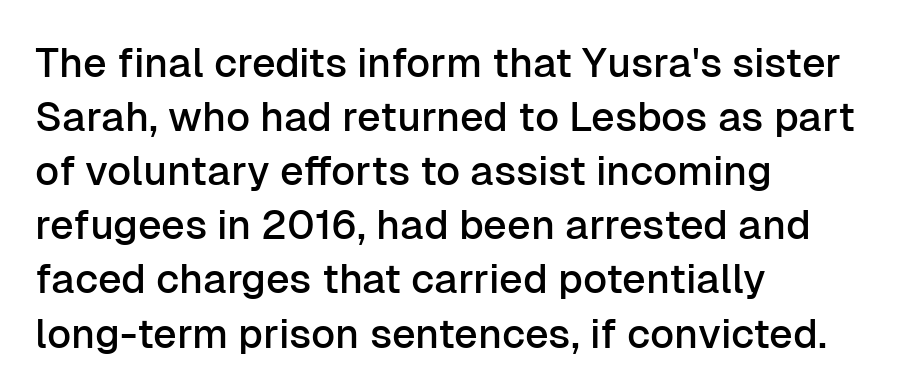
The image shows 41 px sans-serif type, upright; set left-aligned, normal line spacing (1.32x), normal letter spacing, not underlined; low stroke contrast and a medium x-height.
